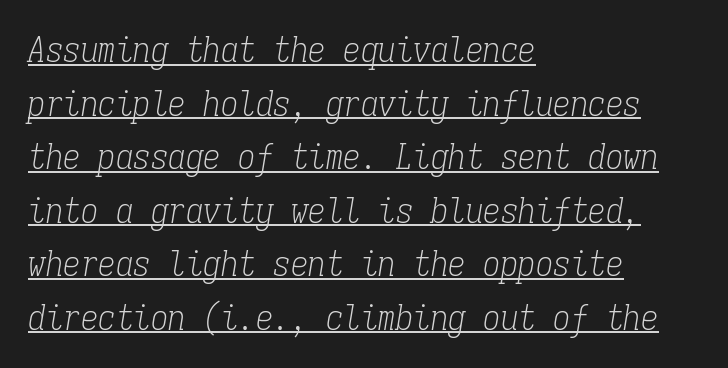
Honestly, the letter spacing is just normal — you wouldn't notice it. What decoration does the sample have? An underline. Each letter, wide or thin by design, is forced into the same width here. Is this a heavy cut? Hardly; it is regular or lighter. In terms of posture, this sample is oblique.
